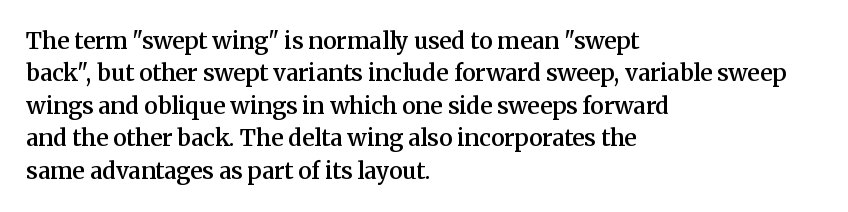
The image shows 23 px text type, upright; set left-aligned, normal line spacing (1.41x), normal letter spacing, not underlined.
